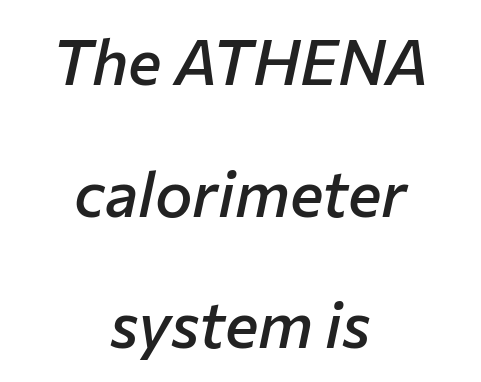
{"italic": "yes", "lean": "right", "slant_degrees": 12, "bold": "semi", "weight": "semibold", "width": "normal", "stroke_contrast": "low", "x_height": "medium", "monospaced": "no", "underline": "no", "align": "center", "line_spacing": "loose", "line_spacing_ratio": 2.09, "letter_spacing": "normal", "letter_spacing_em": 0.0, "glyph_px": 63}
